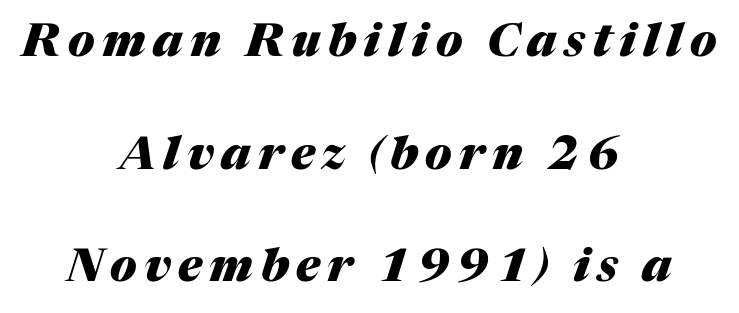
Q: Is the text bold? A: Yes.
Q: Is the text italic (slanted)? A: Yes, it leans right by about 17 degrees.
Q: Is the text underlined? A: No.
Q: How is the paragraph aligned? A: Centered.
Q: Is the spacing between lines tight, normal or loose? A: Loose.
Q: Width (condensed, normal, or wide)? A: Normal.
Q: Stroke contrast? A: Medium.
Q: x-height? A: Medium.
Q: Monospaced? A: No.
